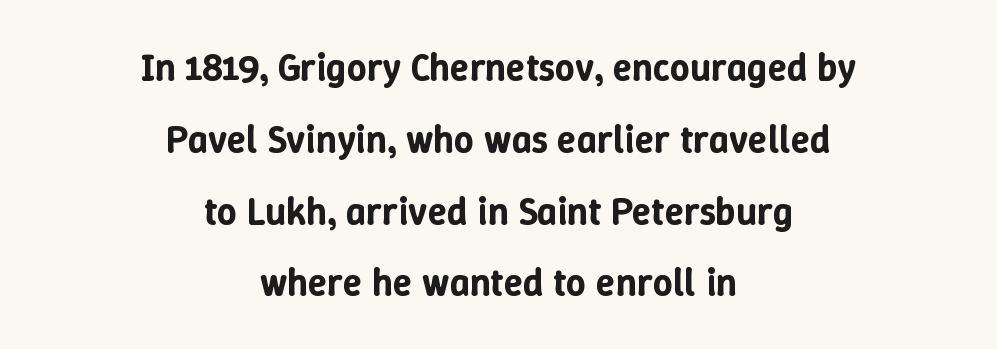
Letters rest on an invisible, unmarked baseline. Tall strokes in this sample are plumb rather than angled. The face used here is rendered with its standard letterfit. These lines are rendered in a variable-pitch font. Typeset on center — no edge is straight.
